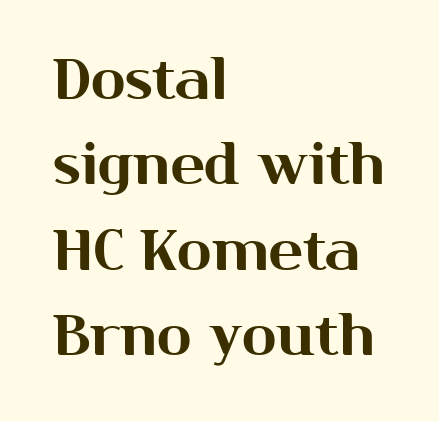
{"serif": "no", "italic": "no", "width": "normal", "stroke_contrast": "medium", "x_height": "medium", "monospaced": "no", "underline": "no", "align": "left", "line_spacing": "normal", "line_spacing_ratio": 1.5, "letter_spacing": "normal", "letter_spacing_em": 0.0, "glyph_px": 57}
